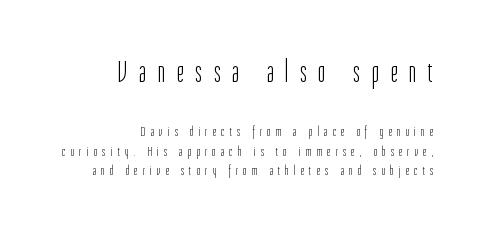
The image shows 31 px light, condensed sans-serif type, upright; set right-aligned, normal line spacing (1.4x), unusually wide letter spacing (+0.38 em), not underlined; the first (top) block is 2.21x larger; low stroke contrast and a medium x-height.
